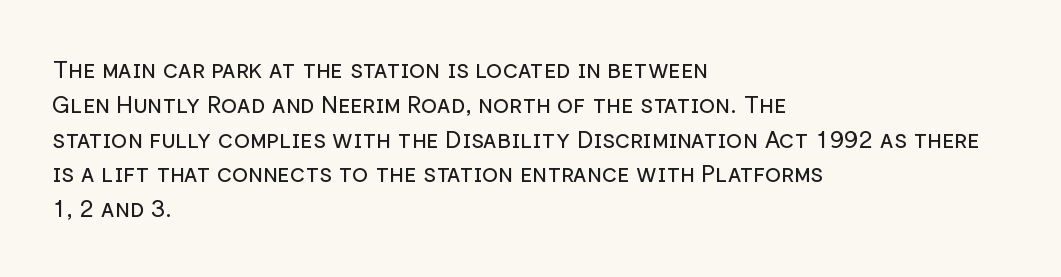
{"italic": "no", "bold": "no", "underline": "no", "align": "left", "line_spacing": "normal", "line_spacing_ratio": 1.45, "letter_spacing": "normal", "letter_spacing_em": 0.0, "glyph_px": 24}
